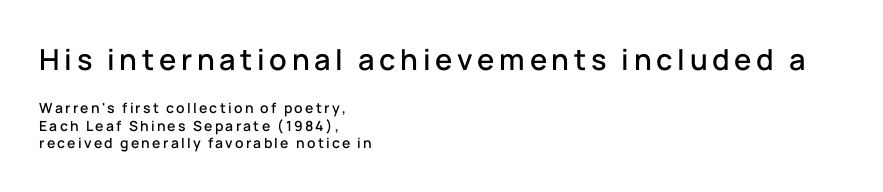
Bare-footed words on every line. Which of the two is more prominent by size? The first, at the top. Every character sits straight up, as roman type does. These lines are rendered in a variable-pitch font.
